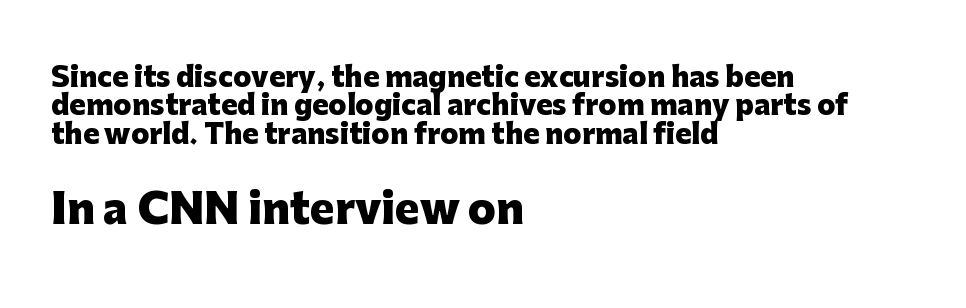
A typesetter would call this proportional, since set widths differ per character. Look at the tracking — it's just the regular setting, nothing added. The composition opens small and finishes big. The rendering anchors every line to the left-hand side. Quick note: underline off.
